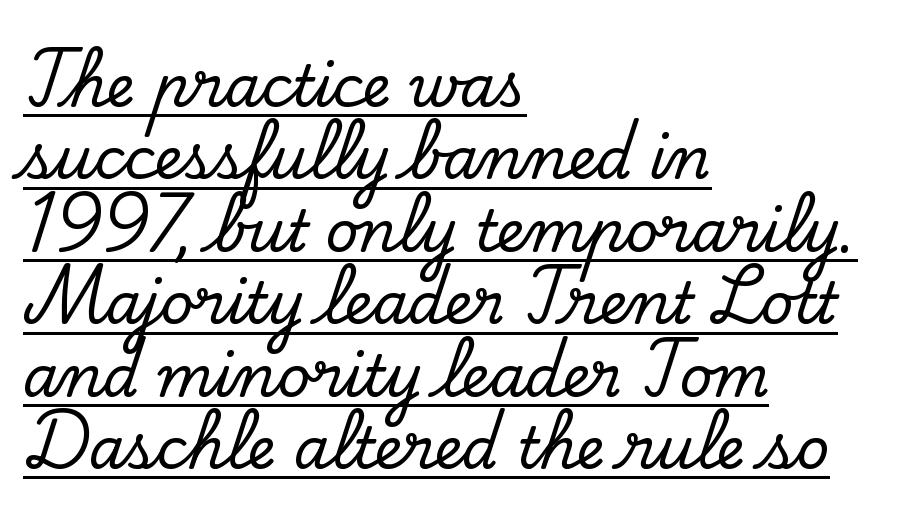
{"serif": "yes", "width": "normal", "stroke_contrast": "low", "x_height": "small", "monospaced": "no", "underline": "yes", "align": "left", "line_spacing": "normal", "line_spacing_ratio": 1.27, "letter_spacing": "normal", "letter_spacing_em": 0.0, "glyph_px": 57}
